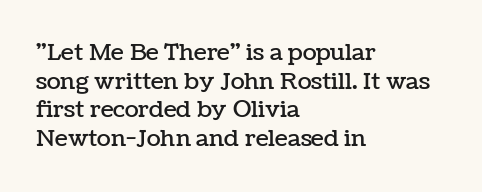
Quick note: not italic, upright. The letters sit at their default tracking, neither squeezed nor spread. The space between consecutive lines is moderate. This sample is left-justified, so line endings fall wherever the words run out. The string is rendered with underlining switched off.
